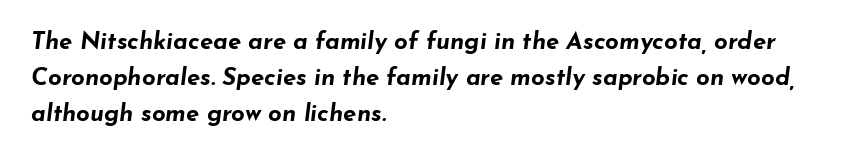
Q: Is the text bold? A: Yes.
Q: Is the text italic (slanted)? A: Yes, it leans right by about 7 degrees.
Q: Is the text underlined? A: No.
Q: How is the paragraph aligned? A: Left-aligned.
Q: Is the spacing between letters normal or unusually wide? A: Normal.
Q: Is the spacing between lines tight, normal or loose? A: Normal.
